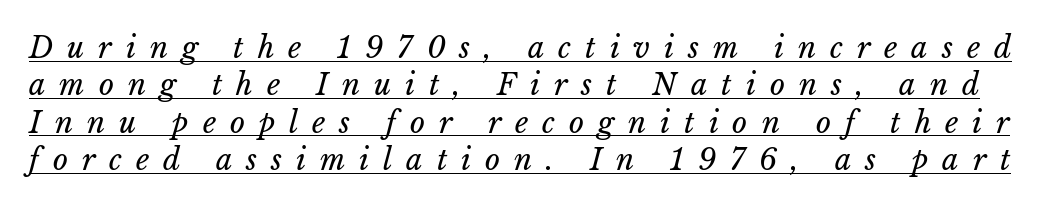
The passage shown is typed in a proportional face where columns would drift. Stem width sits at or under what a default text font uses. Notice how a bar underscores the lettering throughout. Notice how descenders clear the ascenders below comfortably — that's standard leading.
